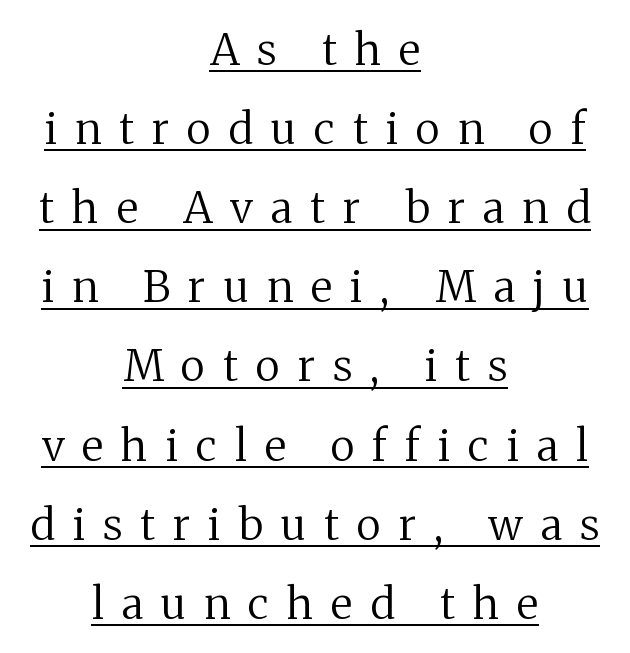
The image shows 43 px regular-weight serif type, upright; set centered, line spacing 1.84x, unusually wide letter spacing (+0.42 em), underlined; medium stroke contrast and a medium x-height.
